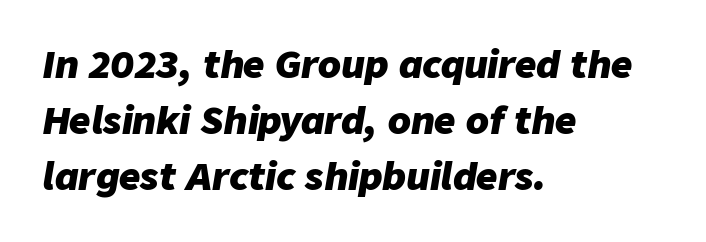
Q: Is the text bold? A: Yes.
Q: Is the text italic (slanted)? A: Yes, it leans right by about 9 degrees.
Q: Is the text underlined? A: No.
Q: How is the paragraph aligned? A: Left-aligned.
Q: Is the spacing between letters normal or unusually wide? A: Normal.
Q: Is the spacing between lines tight, normal or loose? A: Normal.
Q: Width (condensed, normal, or wide)? A: Normal.
Q: Stroke contrast? A: Low.
Q: x-height? A: Medium.
Q: Monospaced? A: No.
